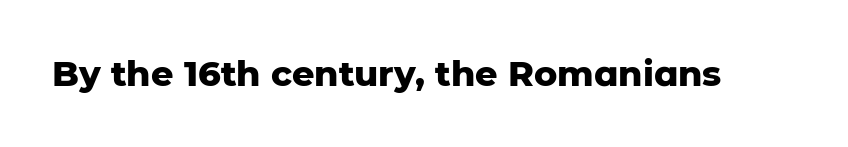
{"serif": "no", "italic": "no", "bold": "yes", "weight": "heavy", "width": "normal", "stroke_contrast": "low", "x_height": "medium", "monospaced": "no", "underline": "no", "letter_spacing": "normal", "letter_spacing_em": 0.0, "glyph_px": 35}
